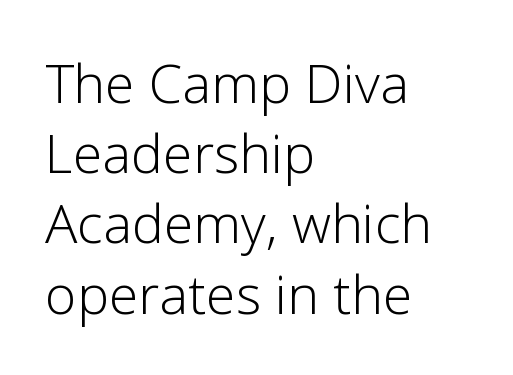
{"serif": "no", "italic": "no", "bold": "no", "weight": "light", "width": "normal", "stroke_contrast": "low", "x_height": "medium", "monospaced": "no", "underline": "no", "align": "left", "line_spacing": "normal", "line_spacing_ratio": 1.3, "letter_spacing": "normal", "letter_spacing_em": 0.0, "glyph_px": 54}
